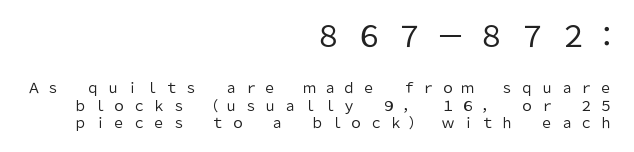
Q: Is the text bold? A: No.
Q: Is the text italic (slanted)? A: No, it is upright.
Q: Is the typeface a serif or a sans-serif typeface? A: Sans-serif.
Q: Is the text underlined? A: No.
Q: How is the paragraph aligned? A: Right-aligned.
Q: Is the spacing between letters normal or unusually wide? A: Unusually wide.
Q: Is the spacing between lines tight, normal or loose? A: Normal.
Q: Which block of text is set in a larger size, the first (top) or the second (bottom)? A: The first (top) one.
Q: Width (condensed, normal, or wide)? A: Normal.
Q: Stroke contrast? A: Low.
Q: x-height? A: Medium.
Q: Monospaced? A: No.
